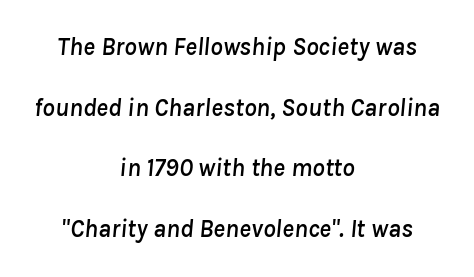
Q: Is the text italic (slanted)? A: Yes, it leans right by about 8 degrees.
Q: Is the text underlined? A: No.
Q: How is the paragraph aligned? A: Centered.
Q: Is the spacing between letters normal or unusually wide? A: Normal.
Q: Is the spacing between lines tight, normal or loose? A: Loose.
